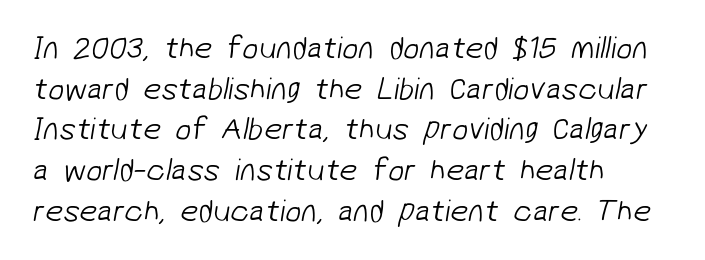
The image shows 32 px light sans-serif type; set left-aligned, normal line spacing (1.27x), normal letter spacing, not underlined; low stroke contrast and a medium x-height.
